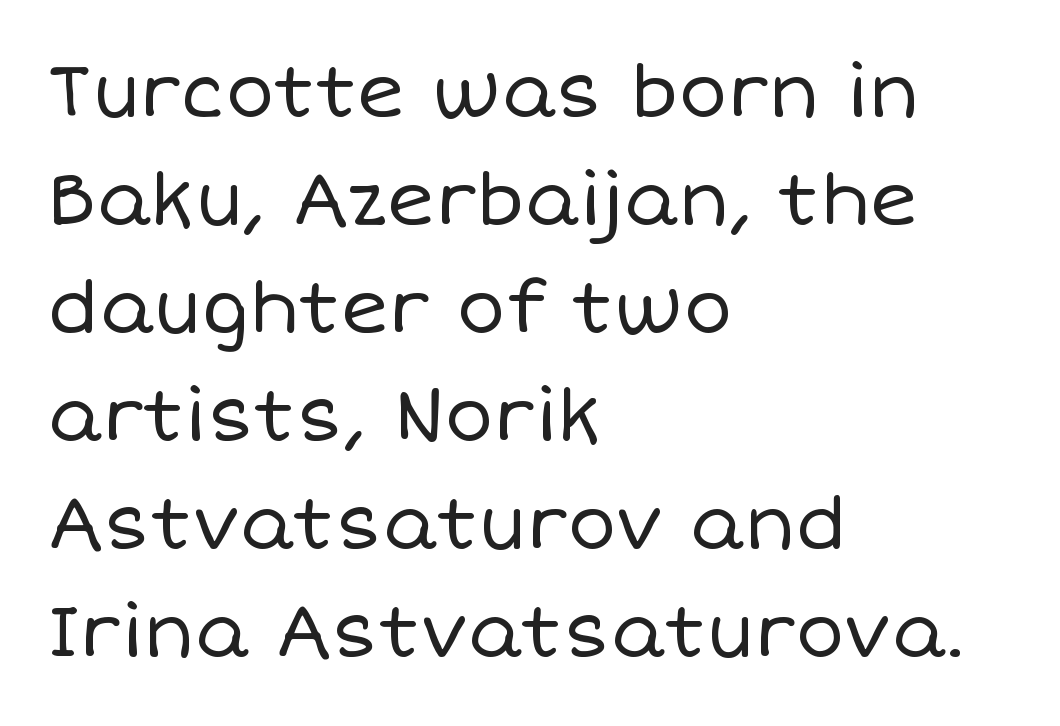
Rule under the text: the space is simply empty. The cut favours lightness, reaching ordinary text weight at its darkest. Posture: vertical. Interline gaps are of average width in this sample. Between one letter and the next there's only the usual sliver of space. The face used here is proportionally spaced, like ordinary book or web type.
